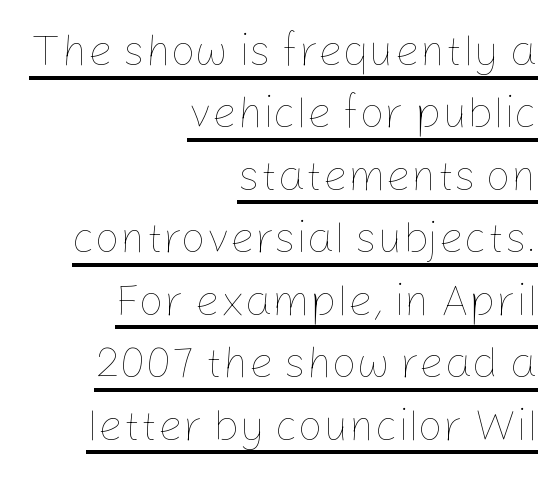
{"italic": "no", "bold": "no", "weight": "thin", "width": "normal", "stroke_contrast": "low", "x_height": "medium", "monospaced": "no", "underline": "yes", "align": "right", "line_spacing": "normal", "line_spacing_ratio": 1.42, "letter_spacing": "normal", "letter_spacing_em": 0.0, "glyph_px": 44}
